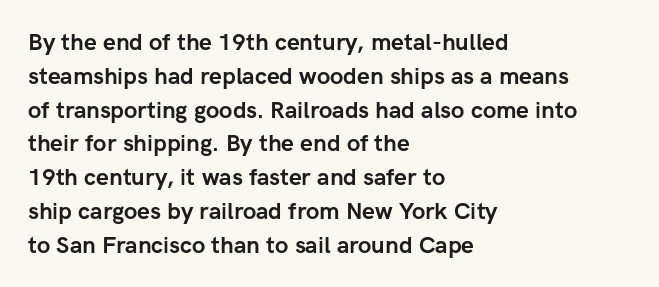
The image shows 23 px bold type, upright; set left-aligned, normal line spacing (1.47x), normal letter spacing, not underlined.
